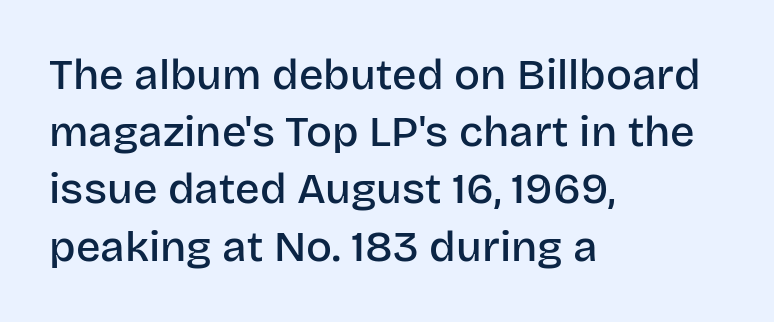
The image shows 43 px semibold sans-serif type, upright; set left-aligned, normal line spacing (1.33x), normal letter spacing, not underlined; low stroke contrast and a large x-height.
